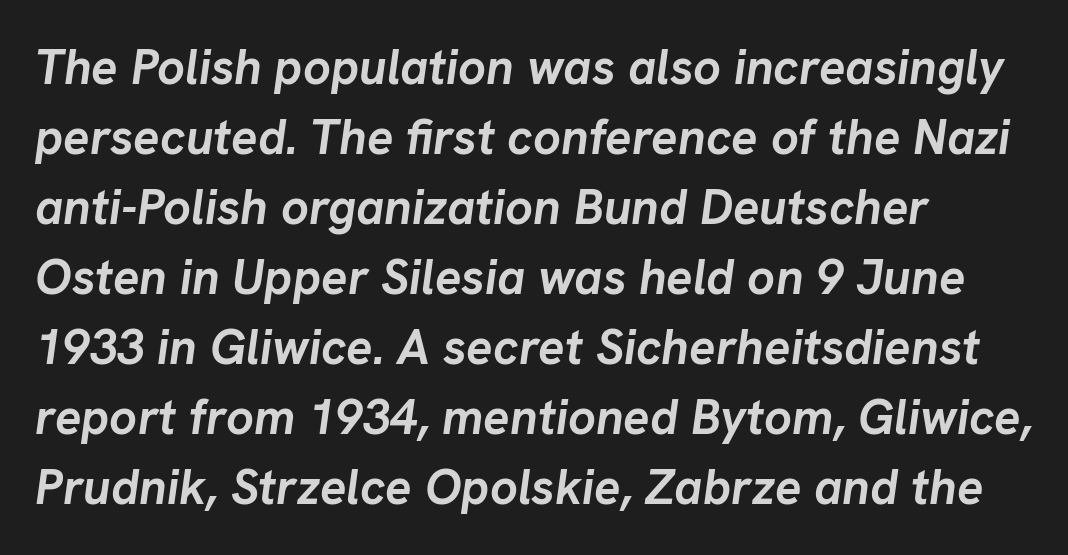
The line texture is even and compact thanks to regular tracking. Is the block centered? No — it sits flush against the left margin. Plenty of ink on the page — the face is bold. The passage shown is typed in a proportional face where columns would drift.
